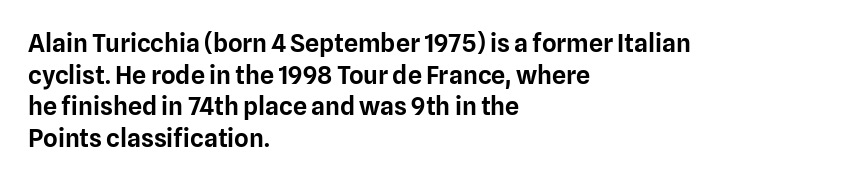
The rows are spaced the way most documents space them. No extra tracking has been applied to these lines. Which margin do the lines hug? The left one — the right edge is uneven. The gap between lines stays unmarked. If you drew a line through each stem, it would be perfectly vertical.
